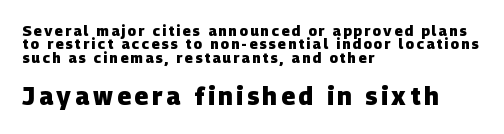
The image shows 24 px bold type; set left-aligned, tight line spacing (0.95x), not underlined; the second (bottom) block is 1.71x larger.
